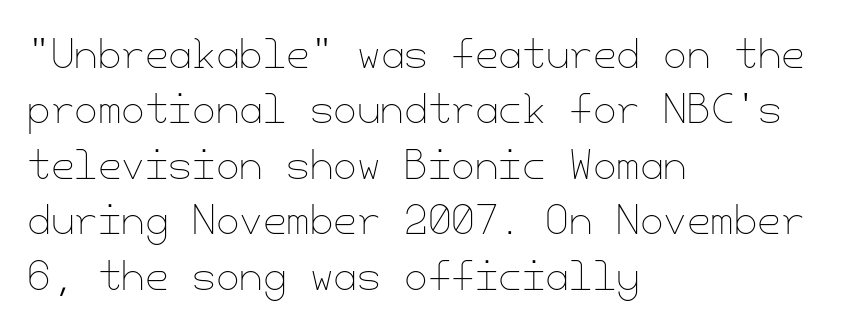
Words appear dense and cohesive because spacing is normal. The font's upright variant was chosen for this text. Leftover space on each line is placed entirely after the last word. Leading: standard. The weight tops out at a normal text grade.
